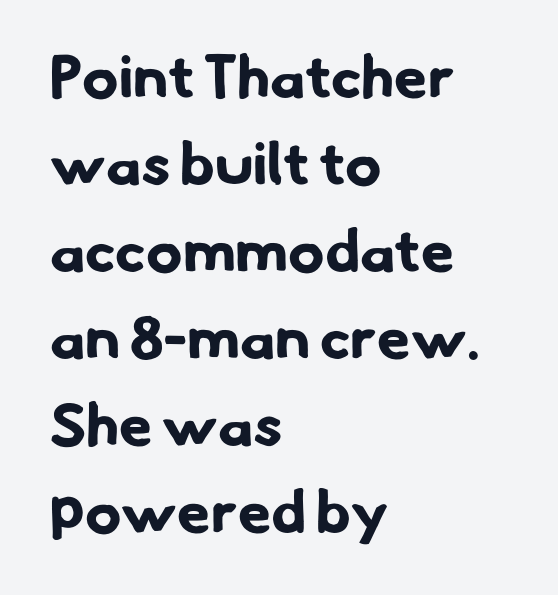
The image shows 60 px bold sans-serif type; set left-aligned, normal line spacing (1.45x), normal letter spacing, not underlined; low stroke contrast and a small x-height.
